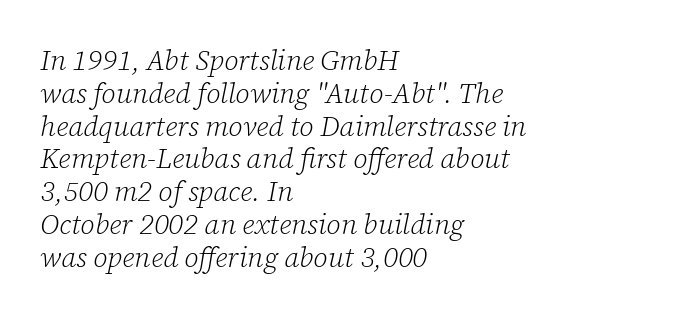
The image shows 28 px light serif type, italic (leaning right); set left-aligned, line spacing 1.17x, normal letter spacing, not underlined; low stroke contrast and a medium x-height.
